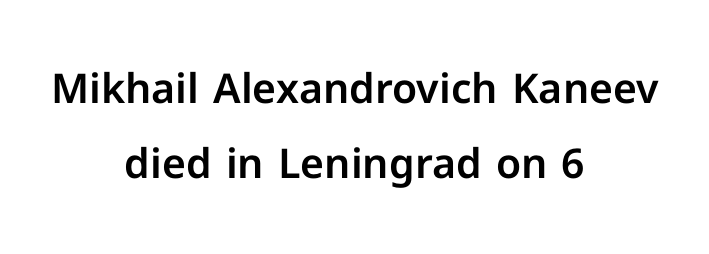
The image shows 41 px sans-serif type, upright; set centered, line spacing 1.82x, normal letter spacing, not underlined; low stroke contrast and a medium x-height.
